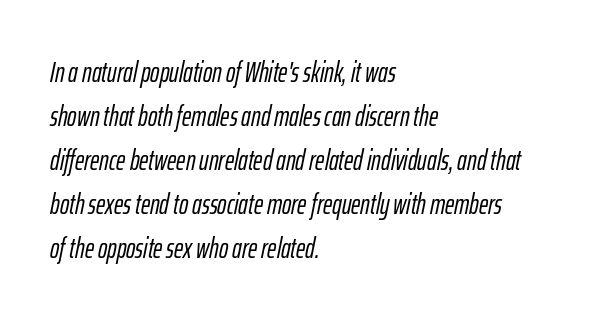
Q: Is the text italic (slanted)? A: Yes, it leans right by about 12 degrees.
Q: Is the text underlined? A: No.
Q: How is the paragraph aligned? A: Left-aligned.
Q: Is the spacing between letters normal or unusually wide? A: Normal.
Q: Is the spacing between lines tight, normal or loose? A: Normal.
Q: Width (condensed, normal, or wide)? A: Condensed.
Q: Stroke contrast? A: Low.
Q: x-height? A: Medium.
Q: Monospaced? A: No.
